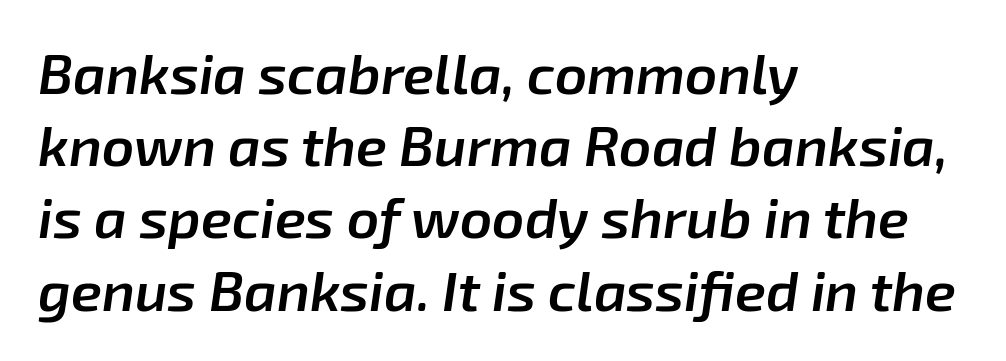
Tall strokes in this sample are angled rather than plumb. Reading down the column, the eye jumps a familiar distance to each next line. Each glyph is drawn with semibold strokes, heavier than normal yet not fully bold. Proportional: the letters do not fall into vertical columns. All the whitespace from short lines collects on the right. Observe the ordinary spacing: letters are neighbours, not strangers.
